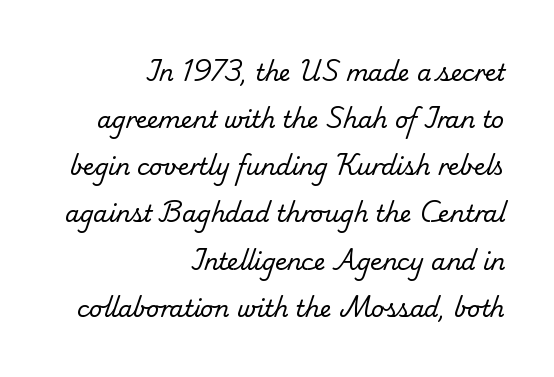
Q: Is the text bold? A: No.
Q: Is the text underlined? A: No.
Q: How is the paragraph aligned? A: Right-aligned.
Q: Is the spacing between letters normal or unusually wide? A: Normal.
Q: Is the spacing between lines tight, normal or loose? A: Loose.
